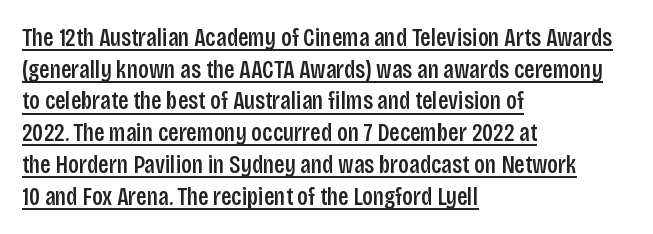
{"italic": "no", "bold": "semi", "underline": "yes", "align": "left", "line_spacing": "normal", "line_spacing_ratio": 1.27, "letter_spacing": "normal", "letter_spacing_em": 0.0, "glyph_px": 25}
